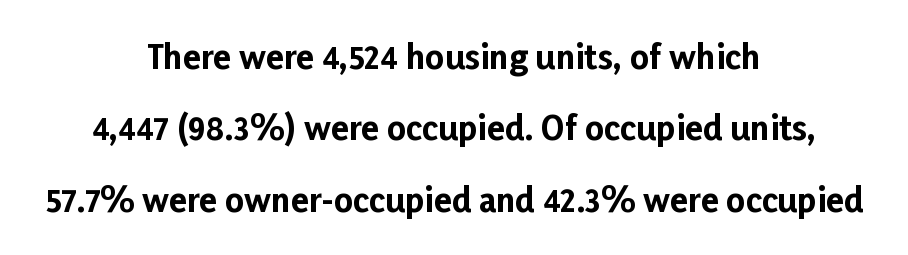
{"serif": "no", "italic": "no", "bold": "yes", "weight": "bold", "width": "normal", "stroke_contrast": "low", "x_height": "medium", "monospaced": "no", "underline": "no", "align": "center", "line_spacing": "loose", "line_spacing_ratio": 2.16, "letter_spacing": "normal", "letter_spacing_em": 0.0, "glyph_px": 33}
